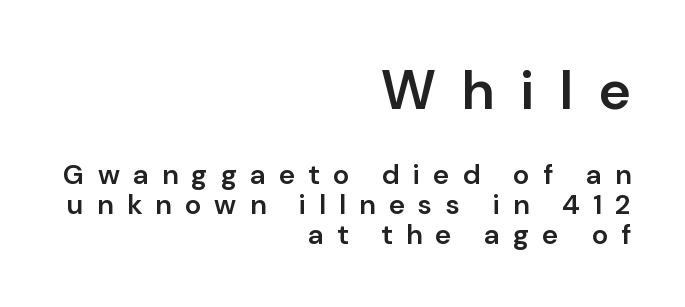
Q: Is the text bold? A: Semi-bold.
Q: Is the text italic (slanted)? A: No, it is upright.
Q: Is the typeface a serif or a sans-serif typeface? A: Sans-serif.
Q: Is the text underlined? A: No.
Q: How is the paragraph aligned? A: Right-aligned.
Q: Is the spacing between letters normal or unusually wide? A: Unusually wide.
Q: Is the spacing between lines tight, normal or loose? A: Tight.
Q: Which block of text is set in a larger size, the first (top) or the second (bottom)? A: The first (top) one.
Q: Width (condensed, normal, or wide)? A: Normal.
Q: Stroke contrast? A: Low.
Q: x-height? A: Medium.
Q: Monospaced? A: No.
